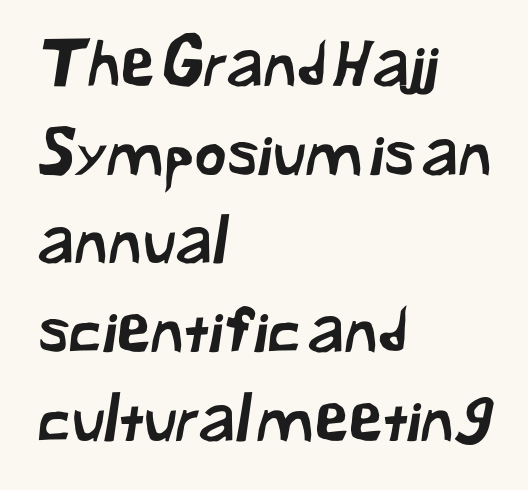
Q: Is the typeface a serif or a sans-serif typeface? A: Sans-serif.
Q: Is the text underlined? A: No.
Q: How is the paragraph aligned? A: Left-aligned.
Q: Is the spacing between letters normal or unusually wide? A: Normal.
Q: Is the spacing between lines tight, normal or loose? A: Normal.
Q: Width (condensed, normal, or wide)? A: Normal.
Q: Stroke contrast? A: Low.
Q: x-height? A: Medium.
Q: Monospaced? A: No.
